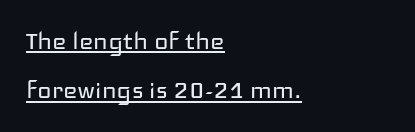
Q: Is the text bold? A: No.
Q: Is the text italic (slanted)? A: No, it is upright.
Q: Is the typeface a serif or a sans-serif typeface? A: Sans-serif.
Q: Is the text underlined? A: Yes.
Q: How is the paragraph aligned? A: Left-aligned.
Q: Is the spacing between letters normal or unusually wide? A: Normal.
Q: Is the spacing between lines tight, normal or loose? A: Normal.
Q: Width (condensed, normal, or wide)? A: Wide.
Q: Stroke contrast? A: Low.
Q: x-height? A: Medium.
Q: Monospaced? A: No.
